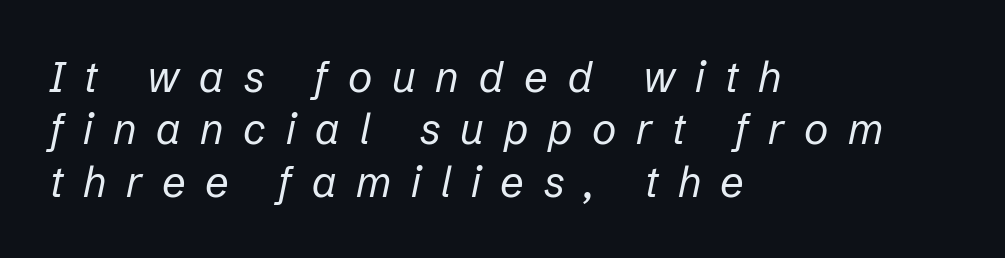
{"italic": "yes", "lean": "right", "slant_degrees": 12, "bold": "no", "weight": "regular", "width": "normal", "stroke_contrast": "low", "x_height": "medium", "monospaced": "no", "underline": "no", "align": "left", "line_spacing": "normal", "line_spacing_ratio": 1.25, "letter_spacing": "wide", "letter_spacing_em": 0.47, "glyph_px": 42}
